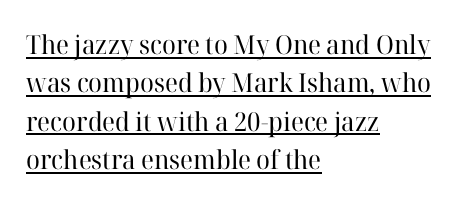
{"italic": "no", "bold": "no", "underline": "yes", "align": "left", "line_spacing": "normal", "line_spacing_ratio": 1.48, "letter_spacing": "normal", "letter_spacing_em": 0.0, "glyph_px": 26}
